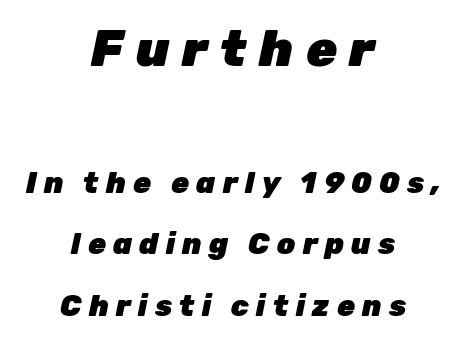
The image shows 50 px heavy type, italic (leaning right); set centered, loose line spacing (2.12x), unusually wide letter spacing (+0.25 em), not underlined; the first (top) block is 1.72x larger; low stroke contrast and a medium x-height.
